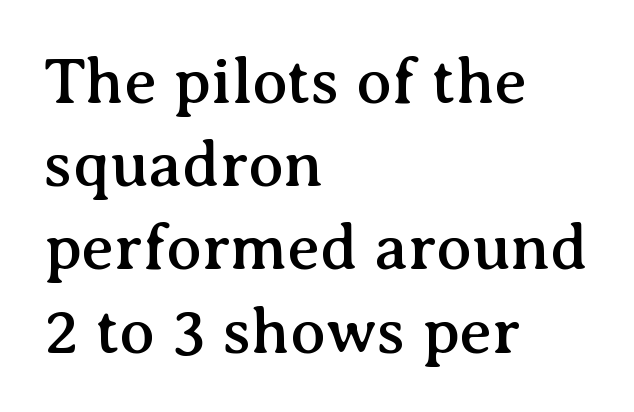
Q: Is the text italic (slanted)? A: No, it is upright.
Q: Is the typeface a serif or a sans-serif typeface? A: Serif.
Q: Is the text underlined? A: No.
Q: How is the paragraph aligned? A: Left-aligned.
Q: Is the spacing between letters normal or unusually wide? A: Normal.
Q: Is the spacing between lines tight, normal or loose? A: Normal.
Q: Width (condensed, normal, or wide)? A: Normal.
Q: Stroke contrast? A: Medium.
Q: x-height? A: Medium.
Q: Monospaced? A: No.
